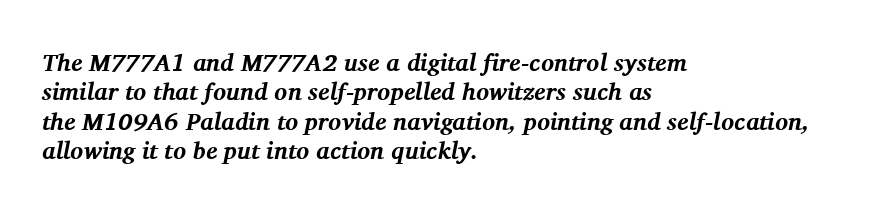
The image shows 24 px bold type, italic (leaning right); set left-aligned, line spacing 1.22x, normal letter spacing, not underlined.
